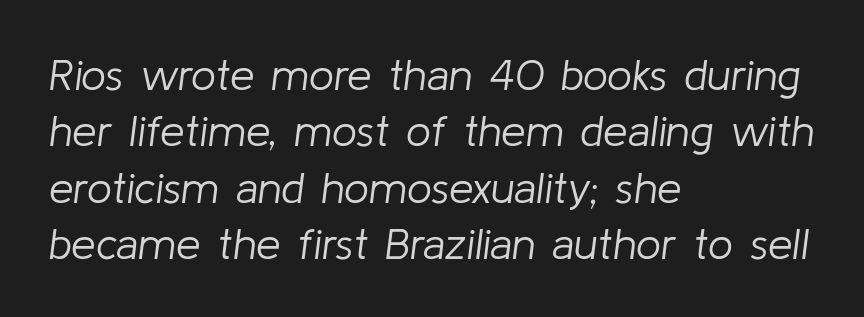
Underline: absent. Compared with a centered layout, this one pins lines to the left instead. Observe the ordinary spacing: letters are neighbours, not strangers. Is the type heavy? It reads as light-to-regular instead. Baseline-to-baseline distance is the conventional proportion of letter height.
